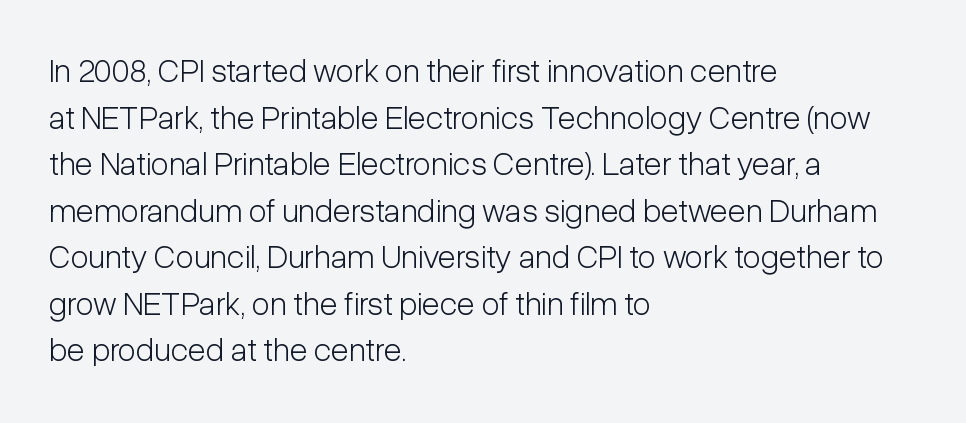
The image shows 33 px light, condensed sans-serif type, upright; set left-aligned, normal line spacing (1.41x), normal letter spacing, not underlined; low stroke contrast and a medium x-height.
